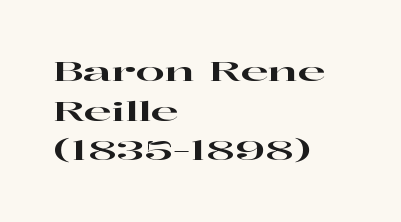
The image shows 26 px text type, upright; set left-aligned, normal line spacing (1.52x), normal letter spacing, not underlined.
